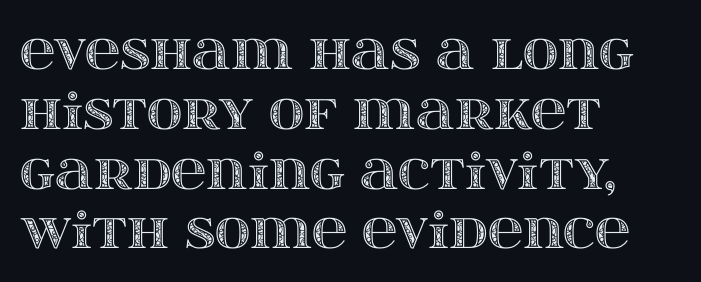
The image shows 49 px wide type, upright; set left-aligned, line spacing 1.22x, normal letter spacing, not underlined; a large x-height.
